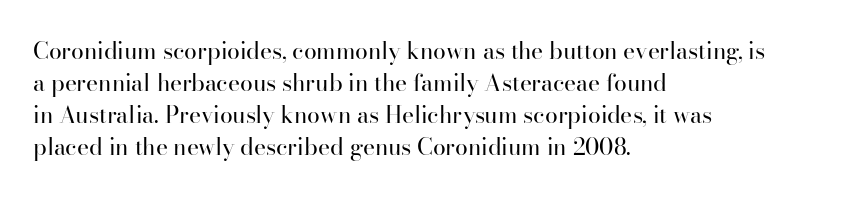
The image shows 23 px text type, upright; set left-aligned, normal line spacing (1.39x), normal letter spacing, not underlined.
